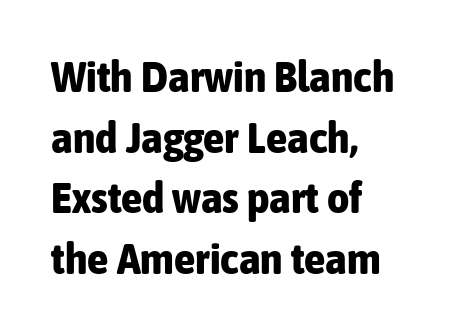
The image shows 43 px bold, condensed sans-serif type, upright; set left-aligned, normal line spacing (1.41x), normal letter spacing, not underlined; low stroke contrast and a medium x-height.
